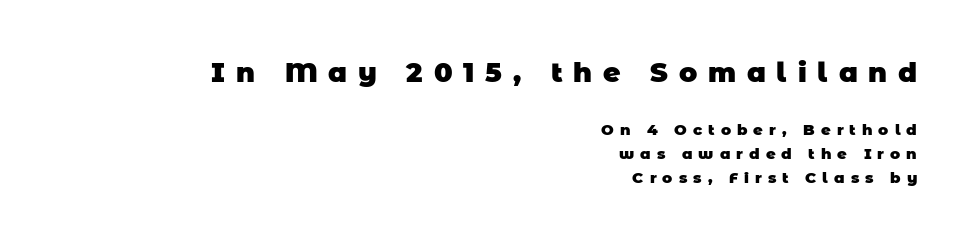
The letters are bold, with thick, heavy strokes. Compared with a flush-left layout, this one pins lines to the opposite, right side. Just letters on the line, the space beneath them empty. Visually, the top section dominates because its glyphs are scaled up. This block has exactly the height ordinary leading produces. Letter spacing: wide.
